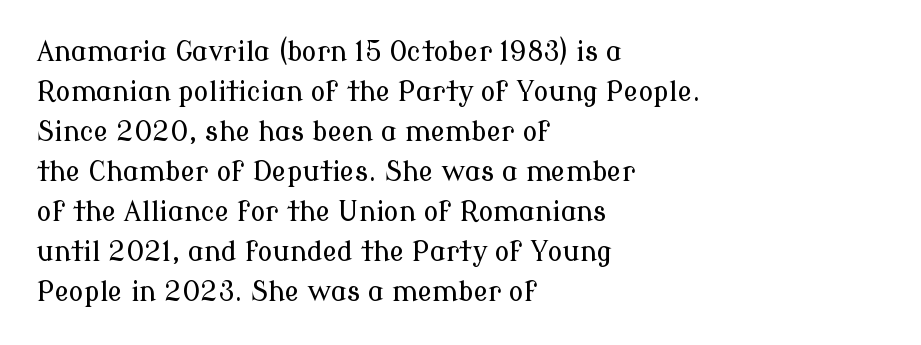
Q: Is the text italic (slanted)? A: No, it is upright.
Q: Is the text underlined? A: No.
Q: How is the paragraph aligned? A: Left-aligned.
Q: Is the spacing between letters normal or unusually wide? A: Normal.
Q: Is the spacing between lines tight, normal or loose? A: Normal.
